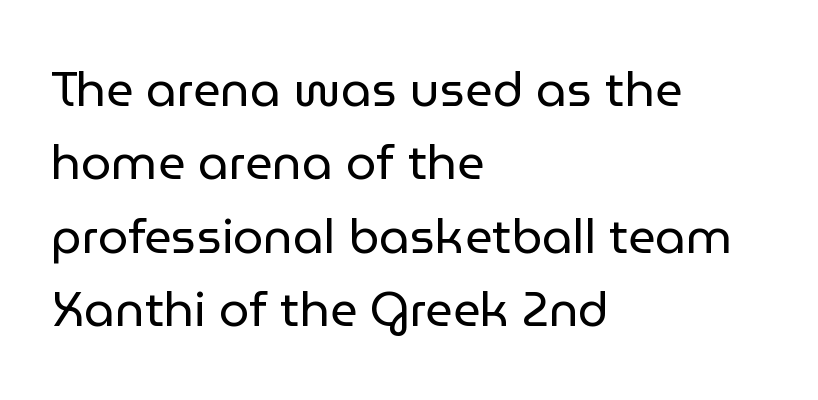
The image shows 48 px regular-weight sans-serif type, upright; set left-aligned, normal line spacing (1.53x), normal letter spacing, not underlined; low stroke contrast and a medium x-height.
